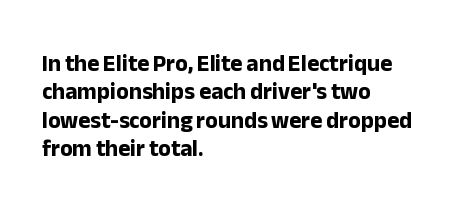
{"italic": "no", "bold": "yes", "underline": "no", "align": "left", "line_spacing_ratio": 1.23, "letter_spacing": "normal", "letter_spacing_em": 0.0, "glyph_px": 23}
